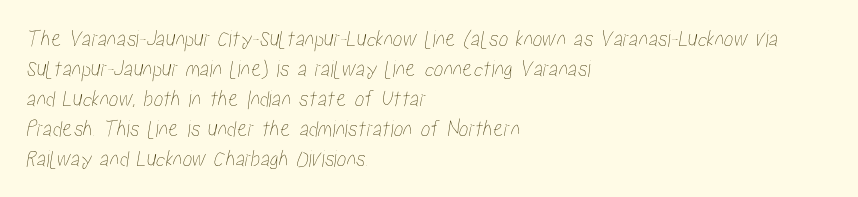
The image shows 24 px text type; set left-aligned, normal line spacing (1.25x), normal letter spacing, not underlined.
